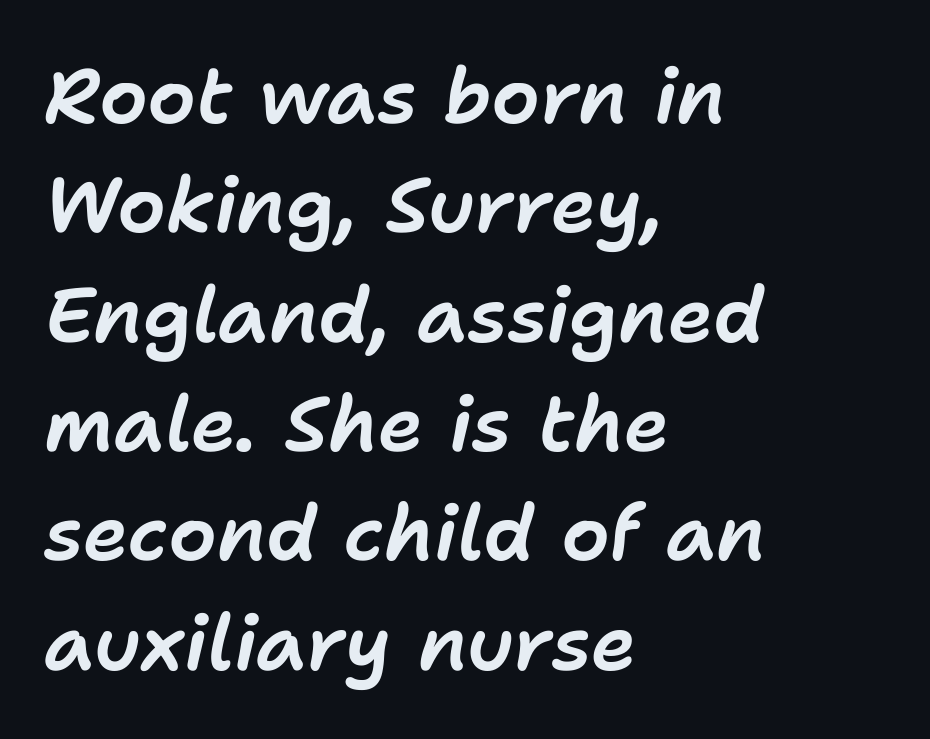
{"italic": "yes", "lean": "right", "slant_degrees": 11, "width": "normal", "stroke_contrast": "low", "x_height": "medium", "monospaced": "no", "underline": "no", "align": "left", "line_spacing": "normal", "line_spacing_ratio": 1.42, "letter_spacing": "normal", "letter_spacing_em": 0.0, "glyph_px": 77}
